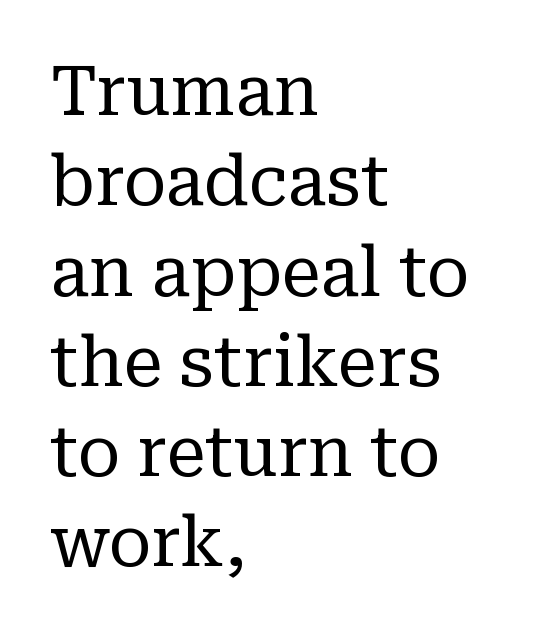
{"serif": "yes", "italic": "no", "bold": "no", "weight": "regular", "width": "normal", "stroke_contrast": "low", "x_height": "medium", "monospaced": "no", "underline": "no", "align": "left", "line_spacing": "normal", "line_spacing_ratio": 1.29, "letter_spacing": "normal", "letter_spacing_em": 0.0, "glyph_px": 70}
